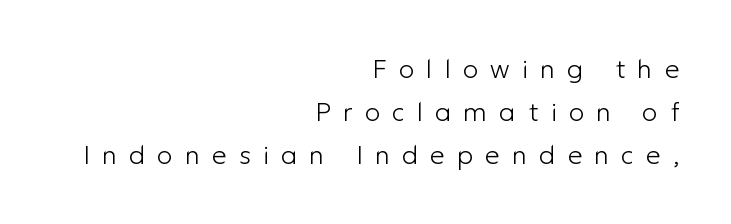
Q: Is the text bold? A: No.
Q: Is the text italic (slanted)? A: No, it is upright.
Q: Is the text underlined? A: No.
Q: How is the paragraph aligned? A: Right-aligned.
Q: Is the spacing between letters normal or unusually wide? A: Unusually wide.
Q: Is the spacing between lines tight, normal or loose? A: Normal.
